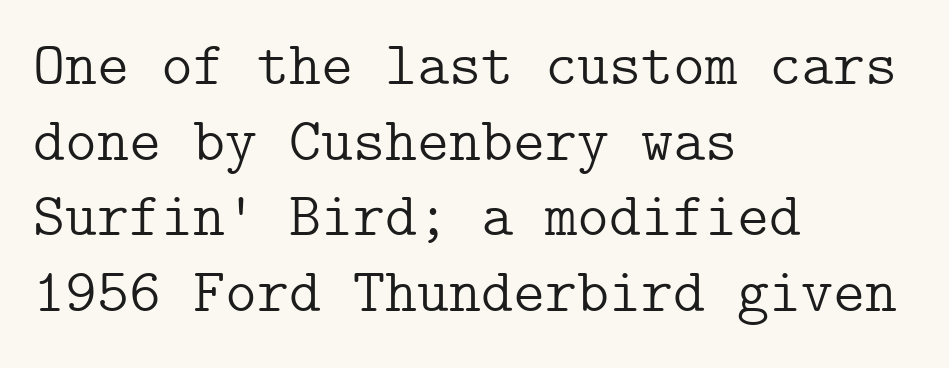
The image shows 61 px light serif type, upright; set left-aligned, line spacing 1.24x, normal letter spacing, not underlined; low stroke contrast and a medium x-height.
